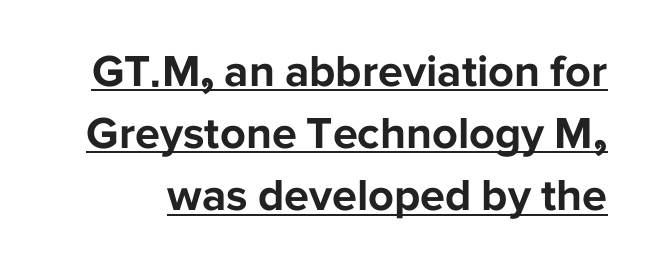
The image shows 45 px bold sans-serif type, upright; set normal line spacing (1.38x), normal letter spacing, underlined; low stroke contrast and a medium x-height.
